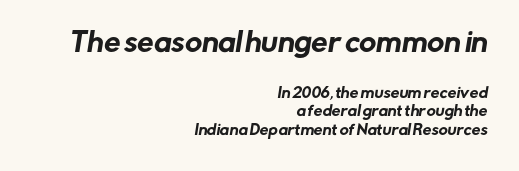
The image shows 26 px text type; set right-aligned, normal line spacing (1.31x), normal letter spacing, not underlined; the first (top) block is 1.86x larger.
